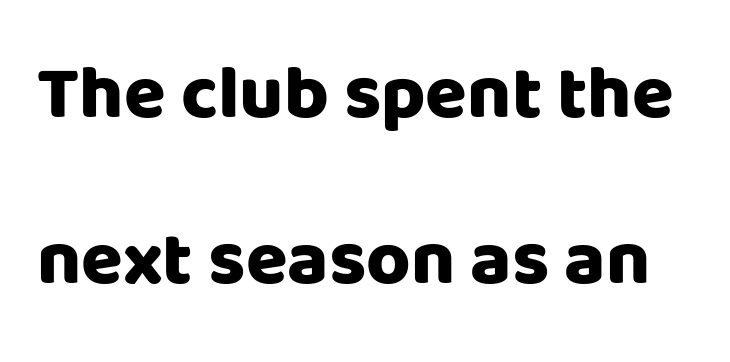
Each letter keeps its own natural width here, so spacing adapts to shape. How would I describe the line gaps? Wide and relaxed. Ordinary non-slanted type is in use. Plenty of ink on the page — the face is bold.
